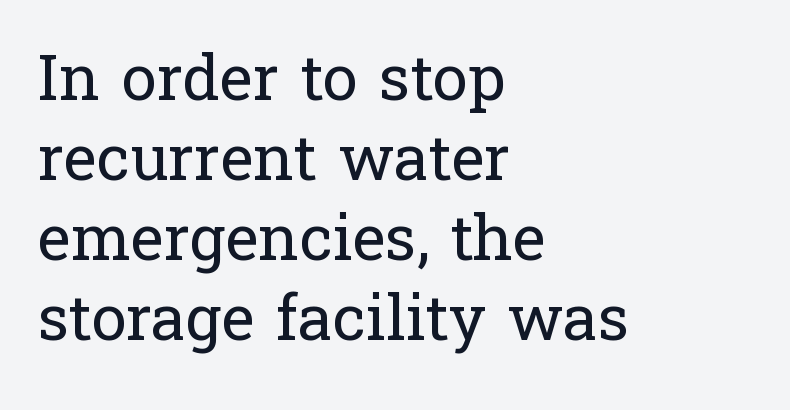
The image shows 63 px regular-weight serif type, upright; set left-aligned, normal line spacing (1.27x), normal letter spacing, not underlined; low stroke contrast and a medium x-height.
